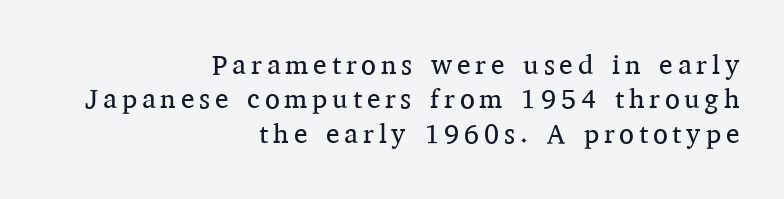
Q: Is the text bold? A: No.
Q: Is the text italic (slanted)? A: No, it is upright.
Q: Is the text underlined? A: No.
Q: How is the paragraph aligned? A: Right-aligned.
Q: Is the spacing between lines tight, normal or loose? A: Normal.
